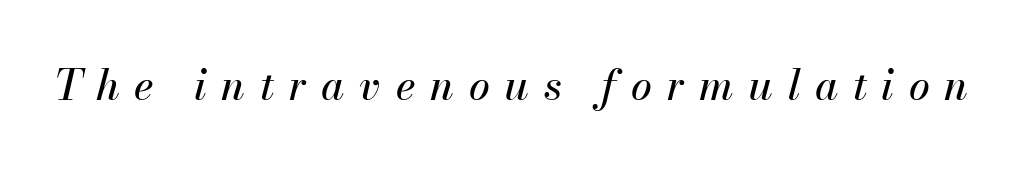
Q: Is the text italic (slanted)? A: Yes, it leans right by about 13 degrees.
Q: Is the text underlined? A: No.
Q: Is the spacing between letters normal or unusually wide? A: Unusually wide.
Q: Width (condensed, normal, or wide)? A: Normal.
Q: Stroke contrast? A: Medium.
Q: x-height? A: Small.
Q: Monospaced? A: No.
